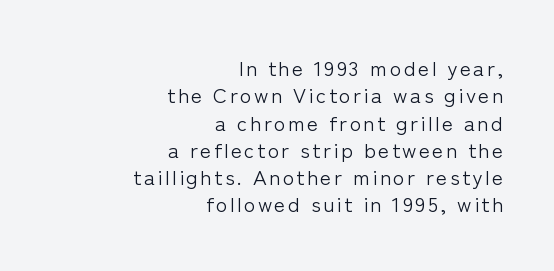
The letters stand straight up with perfectly vertical stems. Letters rest on an invisible, unmarked baseline. Heaviness? Minimal to ordinary, like unemphasized prose. Does the copy run flush right? Yes — the right margin is perfectly even. This block has exactly the height ordinary leading produces.
